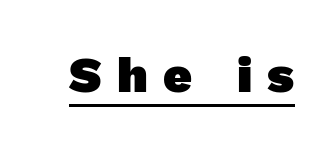
{"serif": "no", "bold": "yes", "weight": "heavy", "width": "normal", "x_height": "medium", "monospaced": "no", "underline": "yes", "letter_spacing": "wide", "letter_spacing_em": 0.3, "glyph_px": 50}
